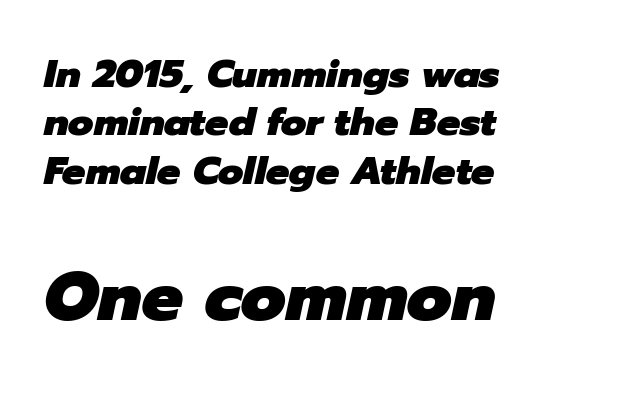
The image shows 69 px heavy type, italic (leaning right); set left-aligned, line spacing 1.24x, normal letter spacing, not underlined; the second (bottom) block is 1.77x larger; low stroke contrast and a medium x-height.
